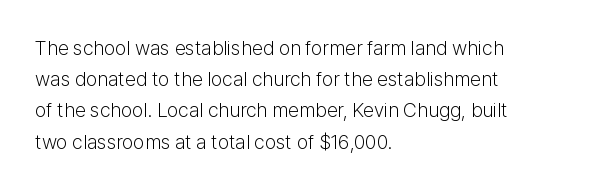
Q: Is the text bold? A: No.
Q: Is the text italic (slanted)? A: No, it is upright.
Q: Is the text underlined? A: No.
Q: How is the paragraph aligned? A: Left-aligned.
Q: Is the spacing between letters normal or unusually wide? A: Normal.
Q: Is the spacing between lines tight, normal or loose? A: Normal.
